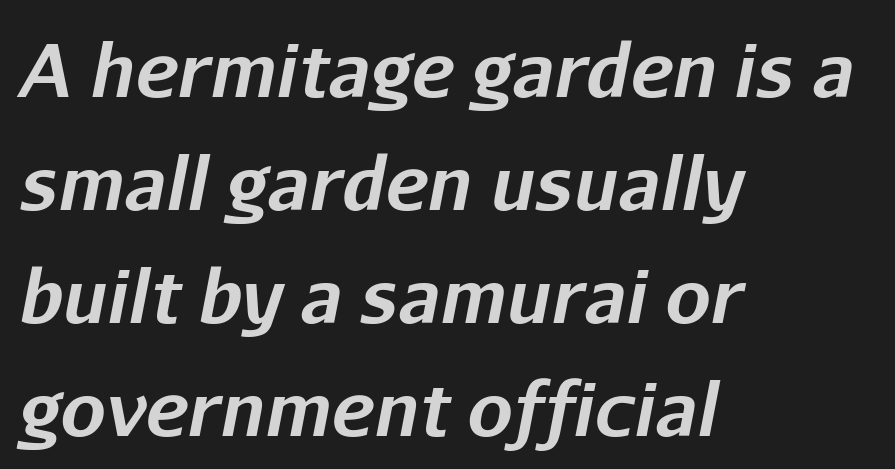
{"italic": "yes", "lean": "right", "slant_degrees": 11, "bold": "yes", "weight": "bold", "width": "normal", "stroke_contrast": "low", "x_height": "medium", "monospaced": "no", "underline": "no", "align": "left", "line_spacing": "normal", "line_spacing_ratio": 1.57, "letter_spacing": "normal", "letter_spacing_em": 0.0, "glyph_px": 72}
